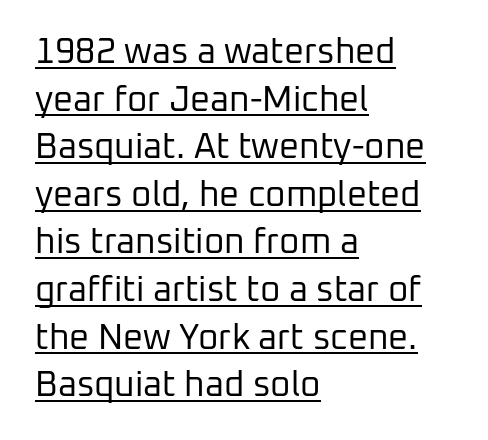
Regular leading. Each letter's strokes conclude bluntly, with no projecting serifs. Compared with a centered layout, this one pins lines to the left instead. Short note: letters normally spaced. This sample carries an underscore along the baseline area.
